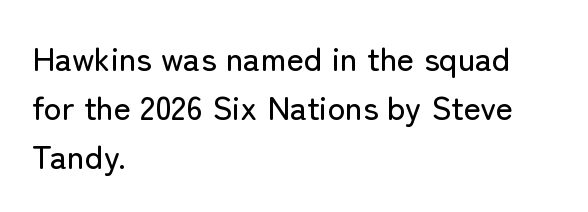
The passage shown has conventional tracking throughout. Varying glyph widths throughout — classic text-font behaviour. Posture: vertical. Vertical spacing — default. Nothing sits at the stroke ends, so this counts as sans-serif. This rendering features lettering with no underline.
